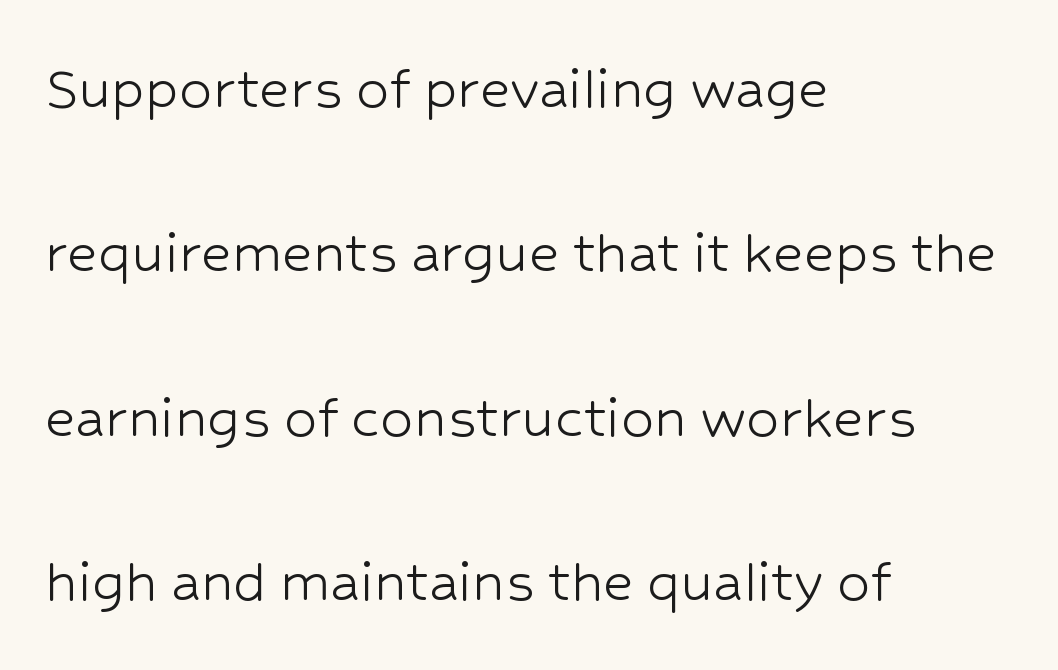
Q: Is the text bold? A: No.
Q: Is the text italic (slanted)? A: No, it is upright.
Q: Is the typeface a serif or a sans-serif typeface? A: Sans-serif.
Q: Is the text underlined? A: No.
Q: How is the paragraph aligned? A: Left-aligned.
Q: Is the spacing between letters normal or unusually wide? A: Normal.
Q: Is the spacing between lines tight, normal or loose? A: Loose.
Q: Width (condensed, normal, or wide)? A: Normal.
Q: Stroke contrast? A: Low.
Q: x-height? A: Medium.
Q: Monospaced? A: No.
